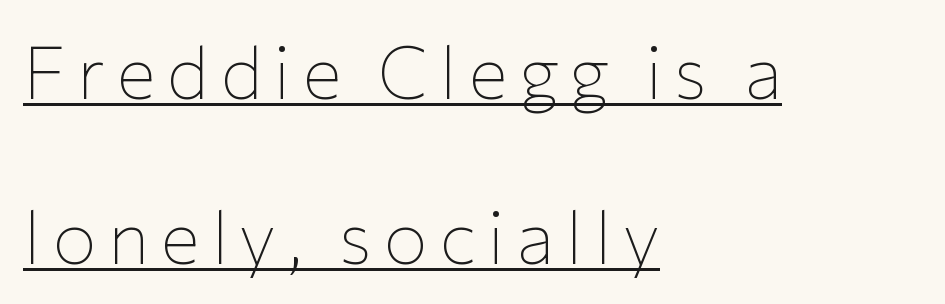
Q: Is the text bold? A: No.
Q: Is the text italic (slanted)? A: No, it is upright.
Q: Is the typeface a serif or a sans-serif typeface? A: Sans-serif.
Q: Is the text underlined? A: Yes.
Q: How is the paragraph aligned? A: Left-aligned.
Q: Is the spacing between lines tight, normal or loose? A: Loose.
Q: Width (condensed, normal, or wide)? A: Normal.
Q: Stroke contrast? A: Low.
Q: x-height? A: Medium.
Q: Monospaced? A: No.
